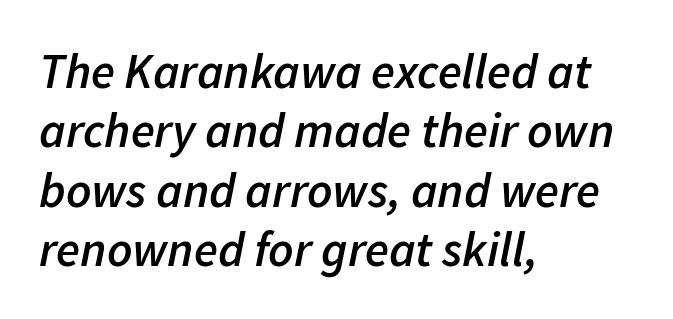
The image shows 49 px semibold type, italic (leaning right); set left-aligned, line spacing 1.21x, normal letter spacing, not underlined; low stroke contrast and a medium x-height.
